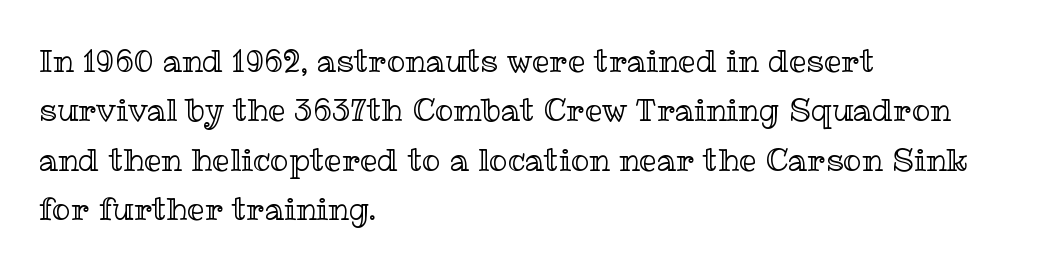
{"italic": "no", "width": "normal", "x_height": "medium", "monospaced": "no", "underline": "no", "align": "left", "line_spacing": "normal", "line_spacing_ratio": 1.59, "letter_spacing": "normal", "letter_spacing_em": 0.0, "glyph_px": 31}
